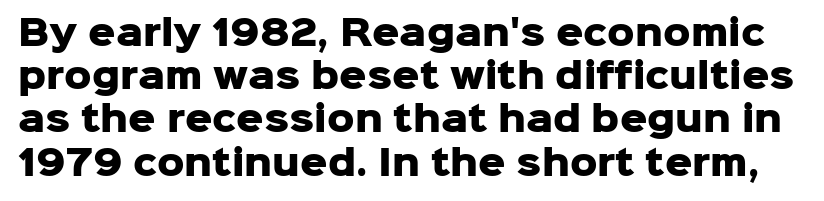
Q: Is the text bold? A: Yes.
Q: Is the text italic (slanted)? A: No, it is upright.
Q: Is the typeface a serif or a sans-serif typeface? A: Sans-serif.
Q: Is the text underlined? A: No.
Q: Is the spacing between letters normal or unusually wide? A: Normal.
Q: Is the spacing between lines tight, normal or loose? A: Normal.
Q: Width (condensed, normal, or wide)? A: Normal.
Q: Stroke contrast? A: Low.
Q: x-height? A: Medium.
Q: Monospaced? A: No.
